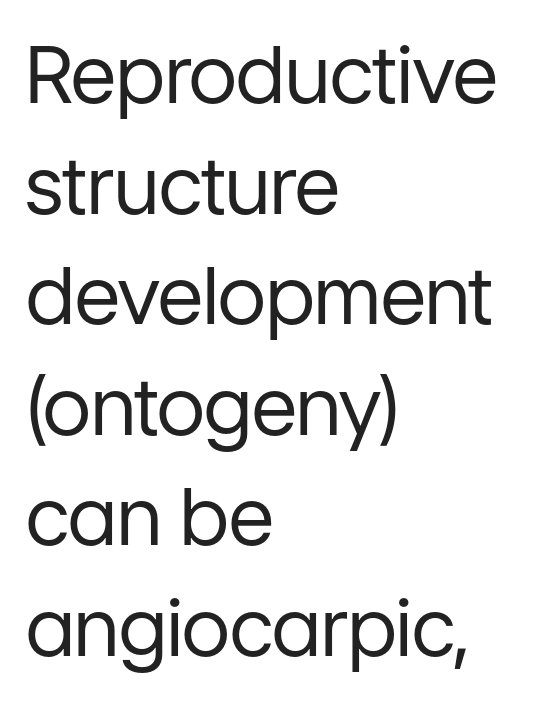
Here the designer chose a conventional face with non-uniform glyph widths. Glance below the letters and you will spot only blank space. When letters stand straight like this, we call the style roman or upright. Every row of glyphs begins at an identical x-position on the left.
